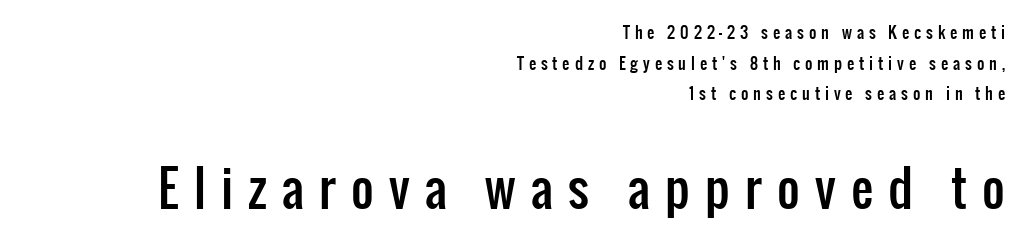
{"serif": "no", "italic": "no", "width": "condensed", "stroke_contrast": "low", "x_height": "medium", "monospaced": "no", "underline": "no", "align": "right", "line_spacing": "loose", "line_spacing_ratio": 1.92, "letter_spacing": "wide", "letter_spacing_em": 0.31, "larger_block": "second", "size_ratio": 3.06, "glyph_px": 49}
